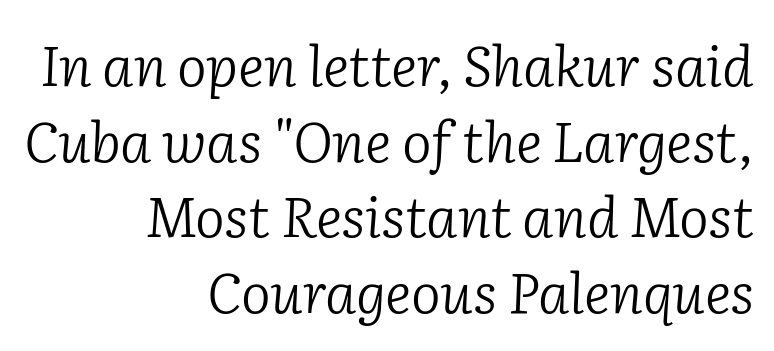
Typeset ragged left — the right edge is the straight one. There is no visible air inserted between adjacent glyphs. Varying glyph widths throughout — classic text-font behaviour. Observe the serifs anchoring each vertical stroke in this sample.
